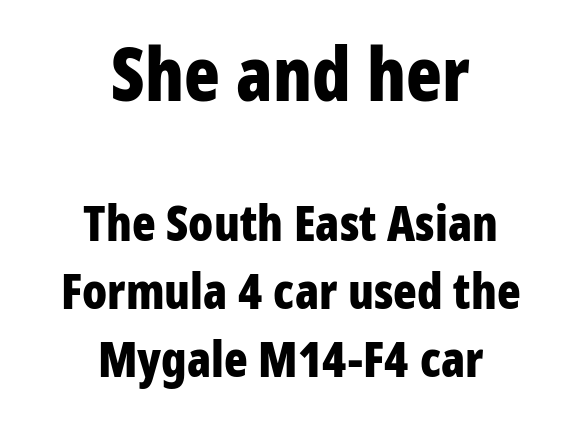
Characters remain perfectly vertical along every line. Its strokes are broad and dark, the hallmark of bold type. Is this a fixed-width face? No — the glyphs have proportional, varying widths. Here the first block reads like a headline and the second like body copy. Neither beginnings nor endings align; midpoints do.
